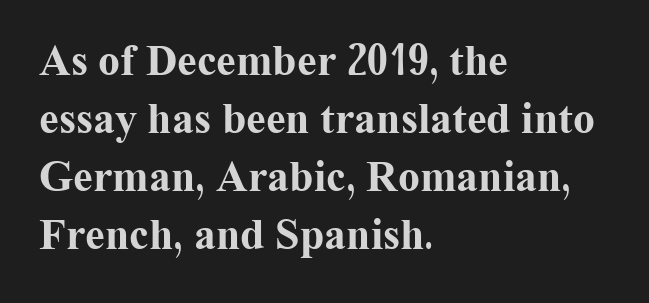
{"serif": "yes", "italic": "no", "bold": "yes", "weight": "bold", "width": "normal", "stroke_contrast": "medium", "x_height": "medium", "monospaced": "no", "underline": "no", "align": "left", "line_spacing": "normal", "line_spacing_ratio": 1.32, "letter_spacing": "normal", "letter_spacing_em": 0.0, "glyph_px": 44}
